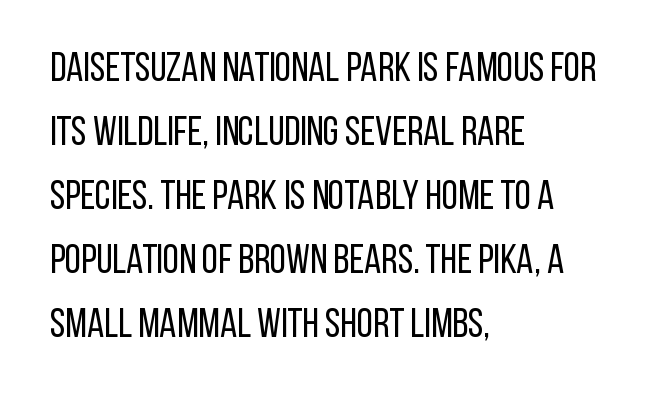
{"serif": "no", "italic": "no", "bold": "no", "weight": "regular", "width": "condensed", "stroke_contrast": "low", "x_height": "large", "monospaced": "no", "underline": "no", "align": "left", "line_spacing": "normal", "line_spacing_ratio": 1.56, "letter_spacing": "normal", "letter_spacing_em": 0.0, "glyph_px": 41}
